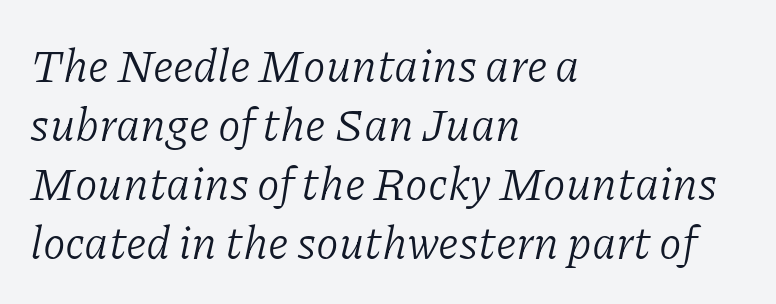
Q: Is the text bold? A: No.
Q: Is the text italic (slanted)? A: Yes, it leans right by about 11 degrees.
Q: Is the typeface a serif or a sans-serif typeface? A: Serif.
Q: Is the text underlined? A: No.
Q: How is the paragraph aligned? A: Left-aligned.
Q: Is the spacing between letters normal or unusually wide? A: Normal.
Q: Is the spacing between lines tight, normal or loose? A: Normal.
Q: Width (condensed, normal, or wide)? A: Normal.
Q: Stroke contrast? A: Low.
Q: x-height? A: Medium.
Q: Monospaced? A: No.
